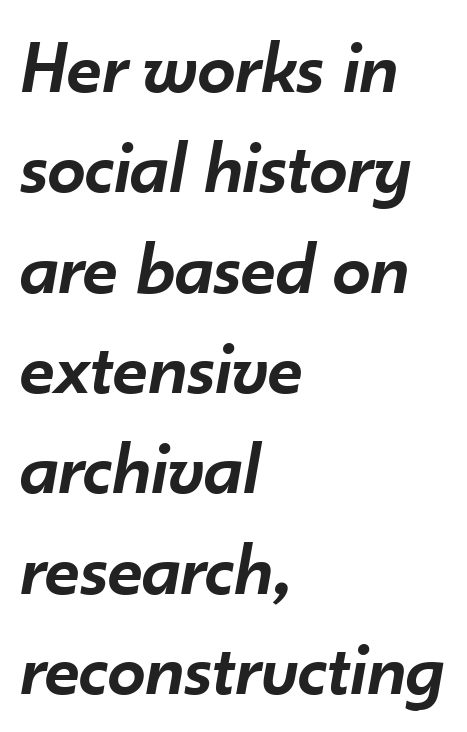
Looking at the ascenders, they clearly lean. Standard letterfit; no display-style spreading of the glyphs. Semibold letterforms, between regular and bold. Spacing verdict: proportional, widths tailored to each character.
